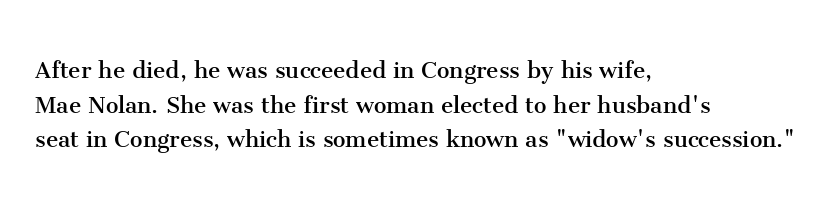
Do the letters lean? They stand straight. The tracking reads as untouched default to a designer's eye. A typesetter would label this face a serif. The passage shown is typed in a proportional face where columns would drift. A clean baseline with only descenders dipping below it. A classic flush-left, rag-right setting is used for this passage.
